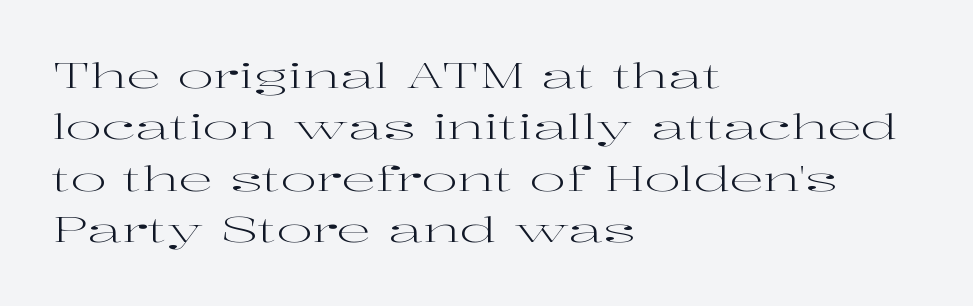
Q: Is the text bold? A: No.
Q: Is the text italic (slanted)? A: No, it is upright.
Q: Is the typeface a serif or a sans-serif typeface? A: Serif.
Q: Is the text underlined? A: No.
Q: How is the paragraph aligned? A: Left-aligned.
Q: Is the spacing between letters normal or unusually wide? A: Normal.
Q: Is the spacing between lines tight, normal or loose? A: Normal.
Q: Width (condensed, normal, or wide)? A: Wide.
Q: Stroke contrast? A: High.
Q: x-height? A: Medium.
Q: Monospaced? A: No.
